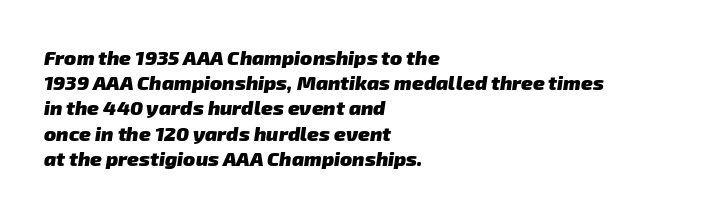
The rag falls on the right side of this text block. Check under the words: just untouched page. Evenly set lines give the paragraph a standard silhouette. A dark, heavy texture on the line: the type is bold. Tracking value appears to be zero — textbook default spacing.
